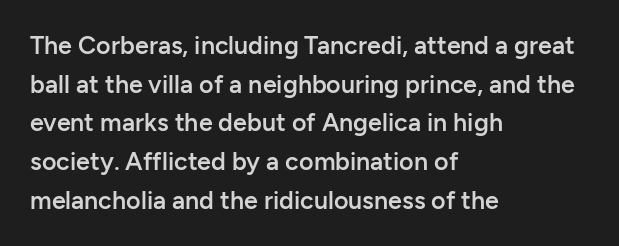
The image shows 25 px text type, upright; set left-aligned, normal line spacing (1.55x), normal letter spacing, not underlined.
